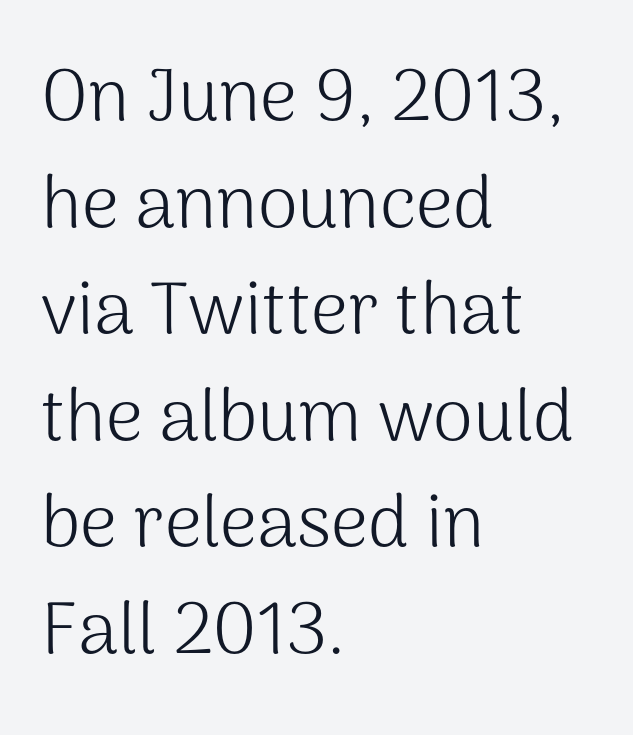
Q: Is the text bold? A: No.
Q: Is the text italic (slanted)? A: No, it is upright.
Q: Is the typeface a serif or a sans-serif typeface? A: Sans-serif.
Q: Is the text underlined? A: No.
Q: How is the paragraph aligned? A: Left-aligned.
Q: Is the spacing between letters normal or unusually wide? A: Normal.
Q: Is the spacing between lines tight, normal or loose? A: Normal.
Q: Width (condensed, normal, or wide)? A: Normal.
Q: Stroke contrast? A: Medium.
Q: x-height? A: Medium.
Q: Monospaced? A: No.
